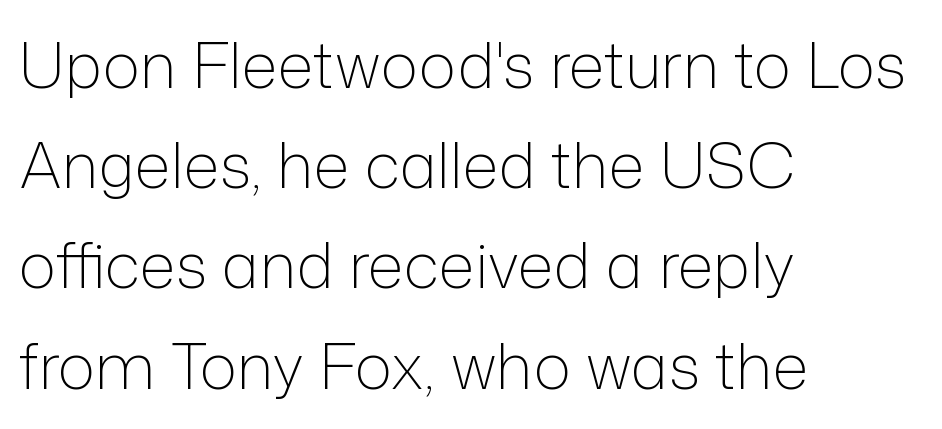
Short and long lines alike share a common starting point at left. Compared with a typical body face, this is equally light or lighter still. The text was rendered using a sans face with plain stroke endings. Vertically, the passage feels balanced, rows spaced as you'd expect. Each letter keeps its own natural width here, so spacing adapts to shape.
